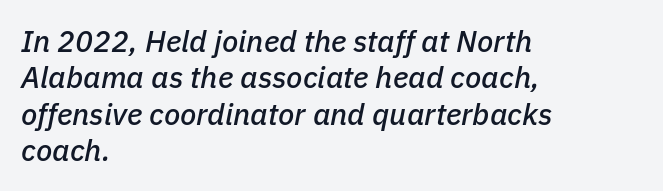
Q: Is the text italic (slanted)? A: Yes, it leans right by about 11 degrees.
Q: Is the text underlined? A: No.
Q: How is the paragraph aligned? A: Left-aligned.
Q: Is the spacing between letters normal or unusually wide? A: Normal.
Q: Width (condensed, normal, or wide)? A: Normal.
Q: Stroke contrast? A: Low.
Q: x-height? A: Medium.
Q: Monospaced? A: No.
